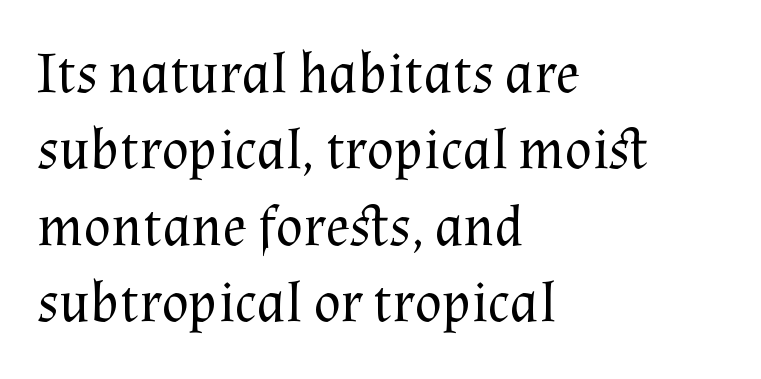
Q: Is the text bold? A: No.
Q: Is the text italic (slanted)? A: No, it is upright.
Q: Is the text underlined? A: No.
Q: How is the paragraph aligned? A: Left-aligned.
Q: Is the spacing between letters normal or unusually wide? A: Normal.
Q: Is the spacing between lines tight, normal or loose? A: Normal.
Q: Width (condensed, normal, or wide)? A: Normal.
Q: Stroke contrast? A: Medium.
Q: x-height? A: Medium.
Q: Monospaced? A: No.
